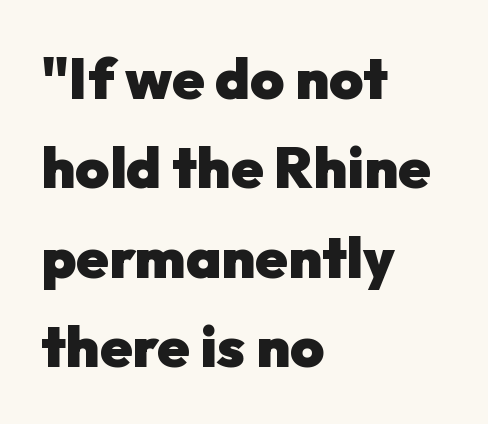
{"serif": "no", "italic": "no", "bold": "yes", "weight": "heavy", "width": "normal", "stroke_contrast": "low", "x_height": "medium", "monospaced": "no", "underline": "no", "align": "left", "line_spacing": "normal", "line_spacing_ratio": 1.54, "letter_spacing": "normal", "letter_spacing_em": 0.0, "glyph_px": 58}
